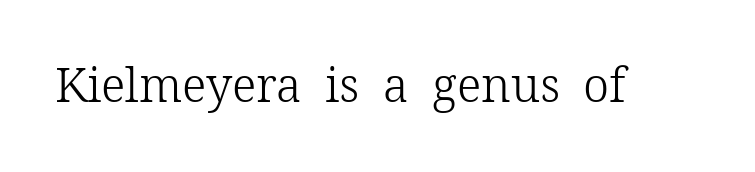
Note: serifs present on the glyphs. Tracking value appears to be zero — textbook default spacing. The strokes are not fattened; the text isn't bold. Proportional: the letters do not fall into vertical columns. Letters rest on an invisible, unmarked baseline.
